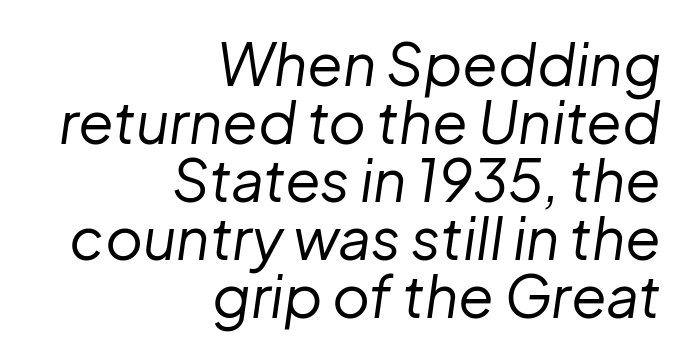
The image shows 58 px regular-weight type, italic (leaning right); set right-aligned, tight line spacing (1.0x), normal letter spacing, not underlined; low stroke contrast and a medium x-height.
